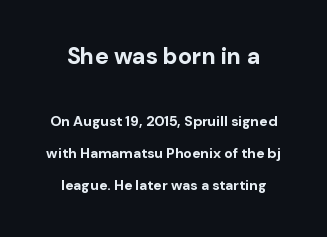
The image shows 23 px bold type, upright; set centered, loose line spacing (2.29x), normal letter spacing, not underlined; the first (top) block is 1.64x larger.
